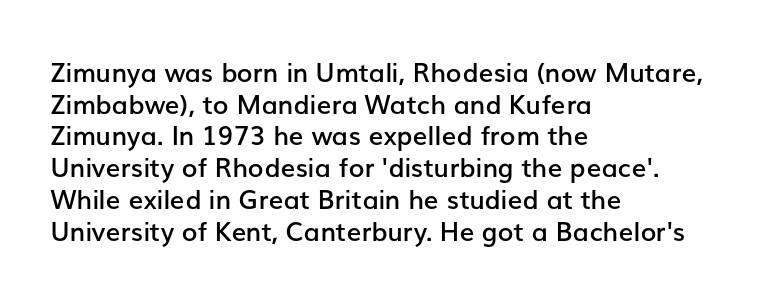
{"italic": "no", "bold": "semi", "underline": "no", "align": "left", "line_spacing_ratio": 1.22, "letter_spacing": "normal", "letter_spacing_em": 0.0, "glyph_px": 26}
